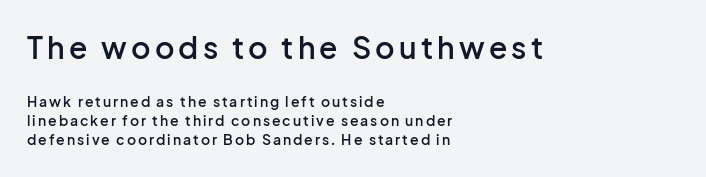
{"serif": "no", "italic": "no", "bold": "semi", "weight": "semibold", "width": "normal", "stroke_contrast": "low", "x_height": "medium", "monospaced": "no", "underline": "no", "align": "left", "line_spacing": "normal", "line_spacing_ratio": 1.37, "larger_block": "first", "size_ratio": 2.14, "glyph_px": 30}
